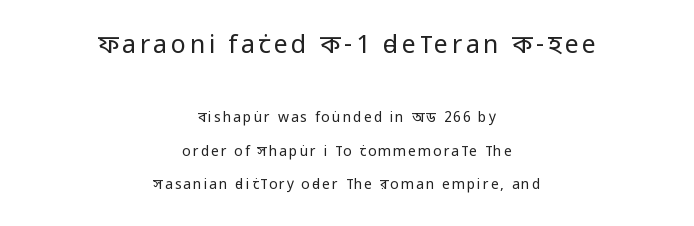
{"italic": "no", "bold": "no", "underline": "no", "align": "center", "line_spacing": "loose", "line_spacing_ratio": 2.38, "larger_block": "first", "size_ratio": 1.79, "glyph_px": 25}
